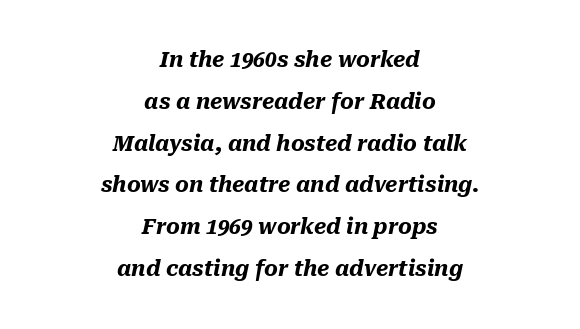
{"italic": "yes", "lean": "right", "slant_degrees": 10, "bold": "yes", "underline": "no", "align": "center", "line_spacing": "loose", "line_spacing_ratio": 1.99, "letter_spacing": "normal", "letter_spacing_em": 0.0, "glyph_px": 21}
